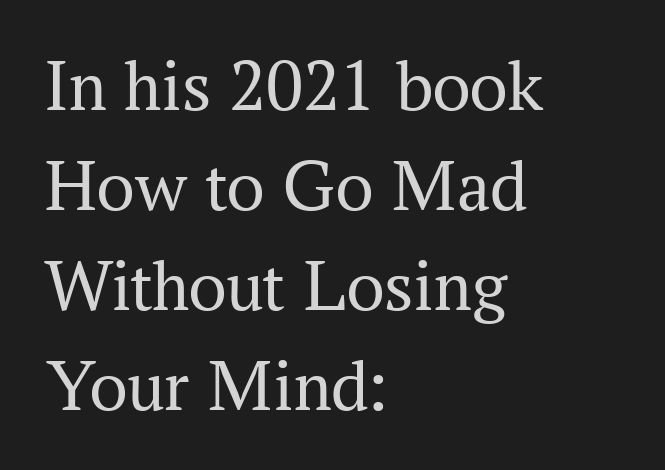
{"serif": "yes", "italic": "no", "bold": "no", "weight": "regular", "width": "normal", "stroke_contrast": "medium", "x_height": "medium", "monospaced": "no", "underline": "no", "align": "left", "line_spacing": "normal", "line_spacing_ratio": 1.35, "letter_spacing": "normal", "letter_spacing_em": 0.0, "glyph_px": 74}
